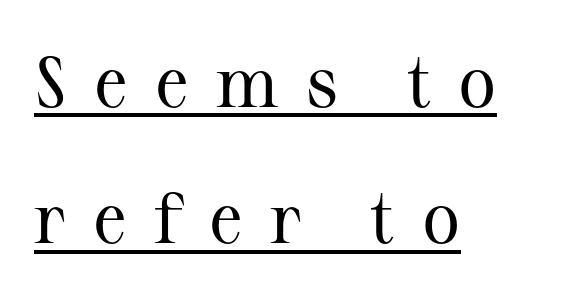
Q: Is the text bold? A: No.
Q: Is the text italic (slanted)? A: No, it is upright.
Q: Is the typeface a serif or a sans-serif typeface? A: Serif.
Q: Is the text underlined? A: Yes.
Q: How is the paragraph aligned? A: Left-aligned.
Q: Is the spacing between letters normal or unusually wide? A: Unusually wide.
Q: Is the spacing between lines tight, normal or loose? A: Loose.
Q: Width (condensed, normal, or wide)? A: Normal.
Q: Stroke contrast? A: Medium.
Q: x-height? A: Medium.
Q: Monospaced? A: No.
